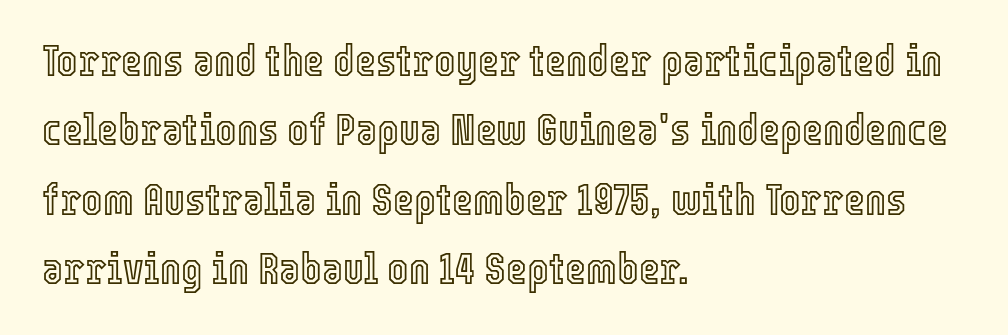
{"italic": "no", "width": "condensed", "x_height": "medium", "monospaced": "no", "underline": "no", "align": "left", "line_spacing": "normal", "line_spacing_ratio": 1.54, "letter_spacing": "normal", "letter_spacing_em": 0.0, "glyph_px": 45}
